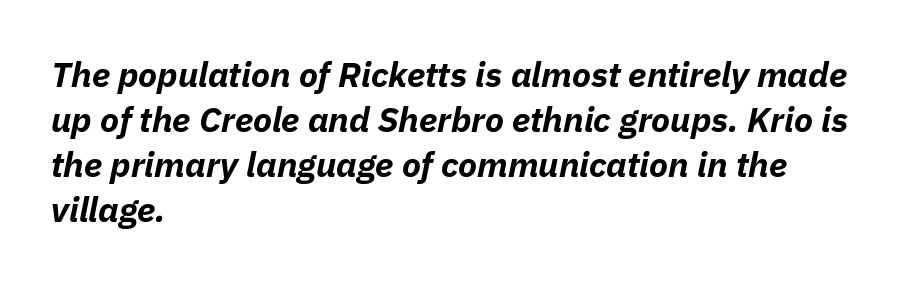
{"italic": "yes", "lean": "right", "slant_degrees": 11, "bold": "yes", "weight": "bold", "width": "normal", "stroke_contrast": "low", "x_height": "medium", "monospaced": "no", "underline": "no", "align": "left", "line_spacing": "normal", "line_spacing_ratio": 1.29, "letter_spacing": "normal", "letter_spacing_em": 0.0, "glyph_px": 35}
